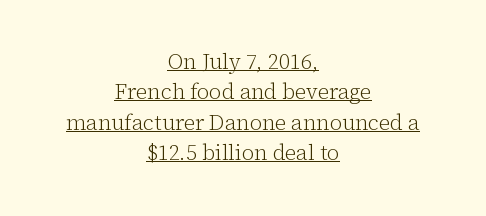
Which margin do the lines hug? Neither — every line sits in the middle. These lines keep a tight, regular rhythm from letter to letter. Normally led — the rows are evenly, conventionally spaced. Nope, not italic — everything's standing straight. Glance below the letters and you will spot a drawn line.
